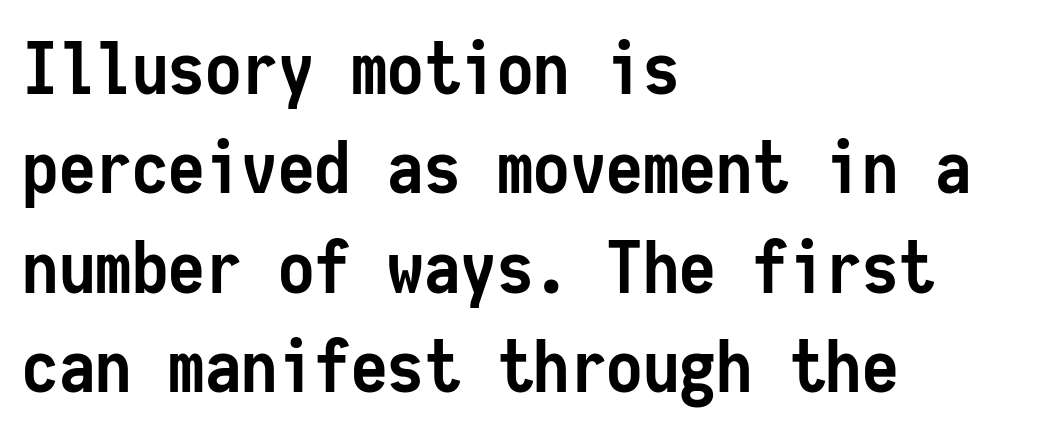
Caption: multi-line text, flush left, ragged right. Unlike a traditional serif, this face leaves its strokes unadorned. How are the letters spaced? Ordinarily, with no added tracking. Students, observe: this is what conventionally led text looks like. The gap between lines stays unmarked.
